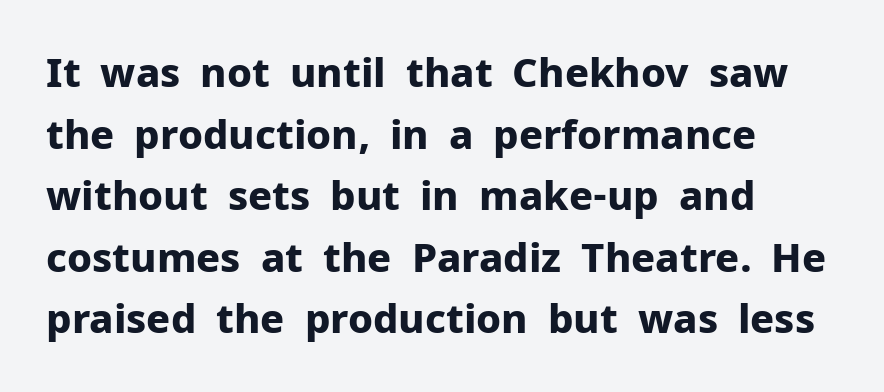
The image shows 40 px bold sans-serif type, upright; set left-aligned, normal line spacing (1.54x), normal letter spacing, not underlined; low stroke contrast and a medium x-height.
